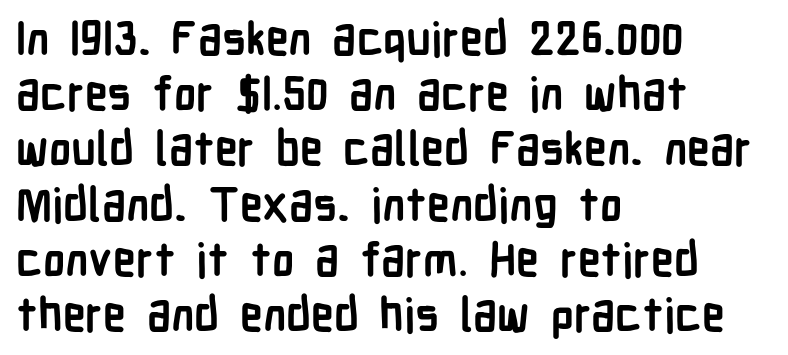
Q: Is the text bold? A: Yes.
Q: Is the text italic (slanted)? A: No, it is upright.
Q: Is the typeface a serif or a sans-serif typeface? A: Sans-serif.
Q: Is the text underlined? A: No.
Q: How is the paragraph aligned? A: Left-aligned.
Q: Is the spacing between letters normal or unusually wide? A: Normal.
Q: Width (condensed, normal, or wide)? A: Condensed.
Q: Stroke contrast? A: Low.
Q: x-height? A: Medium.
Q: Monospaced? A: No.
